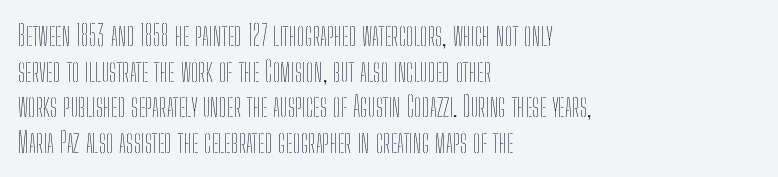
{"italic": "no", "bold": "no", "weight": "thin", "width": "condensed", "stroke_contrast": "low", "x_height": "medium", "monospaced": "no", "underline": "no", "align": "left", "line_spacing": "normal", "line_spacing_ratio": 1.27, "letter_spacing": "normal", "letter_spacing_em": 0.0, "glyph_px": 28}
